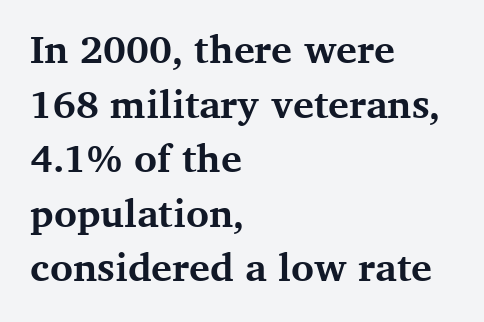
The image shows 39 px bold serif type, upright; set left-aligned, normal line spacing (1.4x), normal letter spacing, not underlined; medium stroke contrast and a medium x-height.
